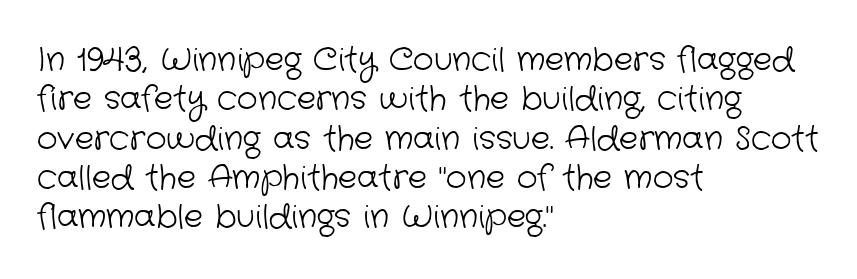
Q: Is the text bold? A: No.
Q: Is the typeface a serif or a sans-serif typeface? A: Sans-serif.
Q: Is the text underlined? A: No.
Q: How is the paragraph aligned? A: Left-aligned.
Q: Is the spacing between letters normal or unusually wide? A: Normal.
Q: Width (condensed, normal, or wide)? A: Normal.
Q: Stroke contrast? A: Low.
Q: x-height? A: Medium.
Q: Monospaced? A: No.
